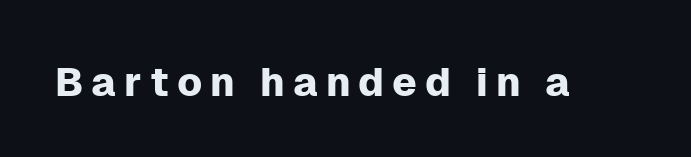
Q: Is the text italic (slanted)? A: No, it is upright.
Q: Is the typeface a serif or a sans-serif typeface? A: Sans-serif.
Q: Is the text underlined? A: No.
Q: Is the spacing between letters normal or unusually wide? A: Unusually wide.
Q: Width (condensed, normal, or wide)? A: Normal.
Q: Stroke contrast? A: Low.
Q: x-height? A: Medium.
Q: Monospaced? A: No.
